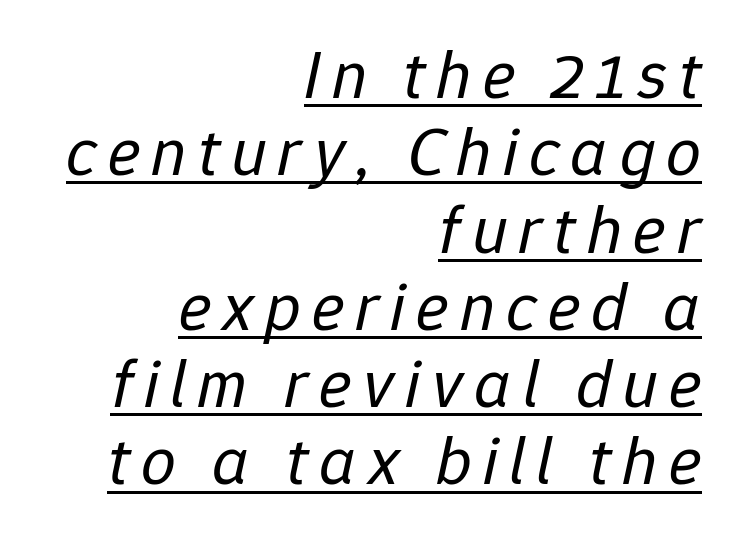
Rendered with sloped, italic letterforms. Quick note: interline space is minimal. Where is the straight margin? On the right. A typesetter would call this proportional, since set widths differ per character.
